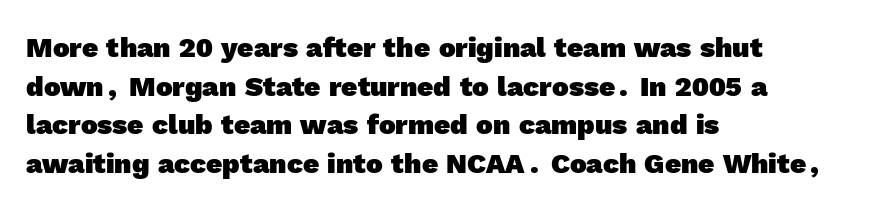
{"serif": "no", "bold": "yes", "weight": "heavy", "width": "normal", "x_height": "medium", "monospaced": "no", "underline": "no", "align": "left", "line_spacing": "normal", "line_spacing_ratio": 1.38, "letter_spacing": "normal", "letter_spacing_em": 0.0, "glyph_px": 28}
